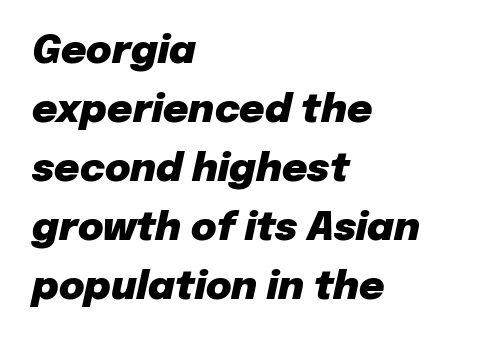
The image shows 39 px heavy type, italic (leaning right); set left-aligned, normal line spacing (1.51x), normal letter spacing, not underlined; low stroke contrast and a medium x-height.
